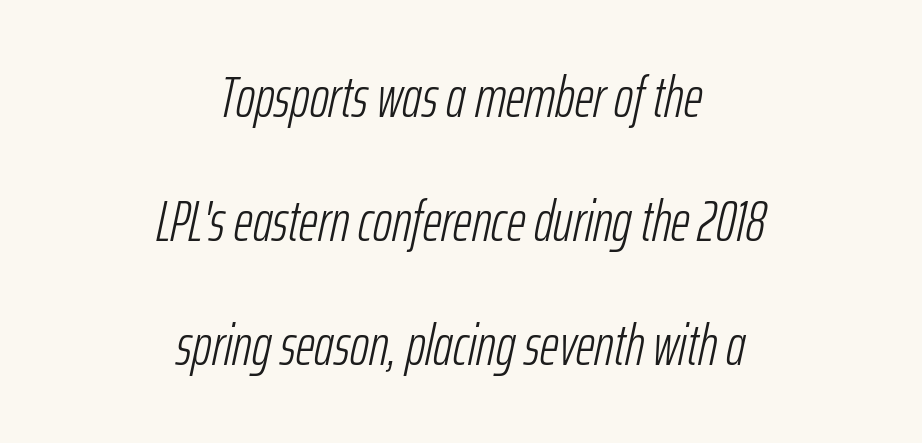
The type is set solid horizontally, with unmodified tracking. Visually the block forms a symmetrical silhouette, jagged on both flanks. In terms of leading, this rendering errs on the spacious side. Underlining? Definitely not there.
